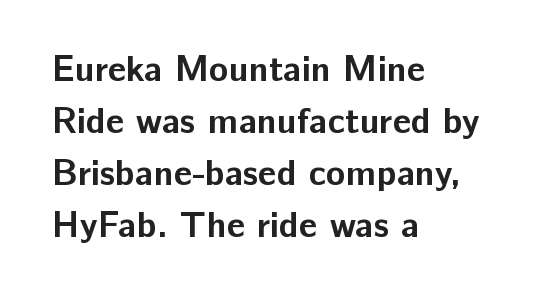
One-word summary of the alignment: left. A bare baseline throughout the passage. Notice how descenders clear the ascenders below comfortably — that's standard leading. Weight: bold.
